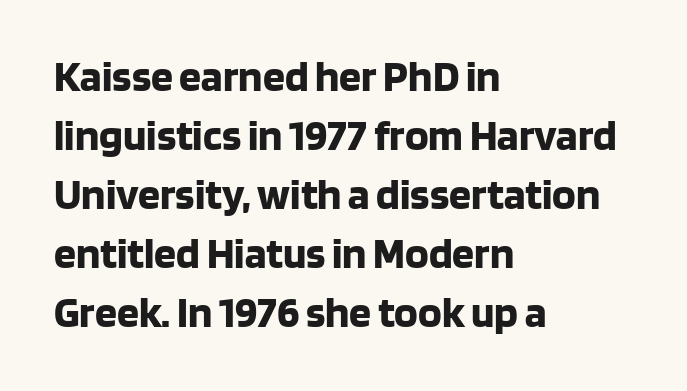
Q: Is the text bold? A: Yes.
Q: Is the text italic (slanted)? A: No, it is upright.
Q: Is the typeface a serif or a sans-serif typeface? A: Sans-serif.
Q: Is the text underlined? A: No.
Q: How is the paragraph aligned? A: Left-aligned.
Q: Is the spacing between letters normal or unusually wide? A: Normal.
Q: Is the spacing between lines tight, normal or loose? A: Normal.
Q: Width (condensed, normal, or wide)? A: Normal.
Q: Stroke contrast? A: Low.
Q: x-height? A: Large.
Q: Monospaced? A: No.
